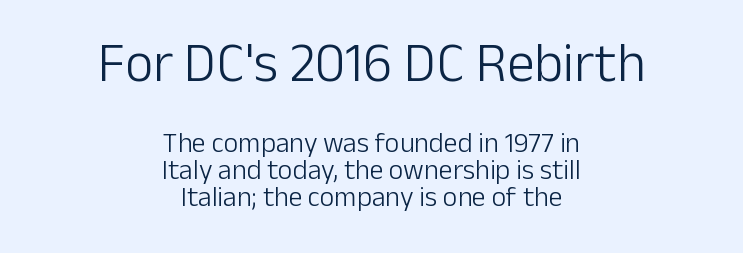
The image shows 55 px light sans-serif type, upright; set centered, tight line spacing (0.96x), normal letter spacing, not underlined; the first (top) block is 1.96x larger; low stroke contrast and a medium x-height.
